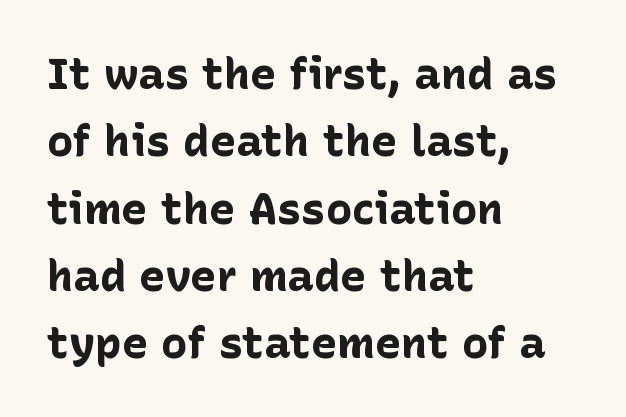
This sample has the flowing, uneven cadence of proportional lettering. How heavy is the stroke? Heavy — this is a bold. Descenders hang freely into open space. Unlike italic type, these characters show no tilt at all.
